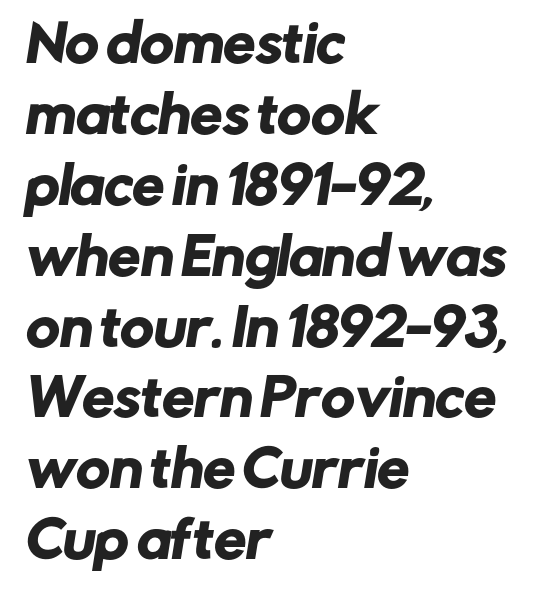
The image shows 51 px sans-serif type; set left-aligned, normal line spacing (1.39x), normal letter spacing, not underlined; low stroke contrast and a medium x-height.
